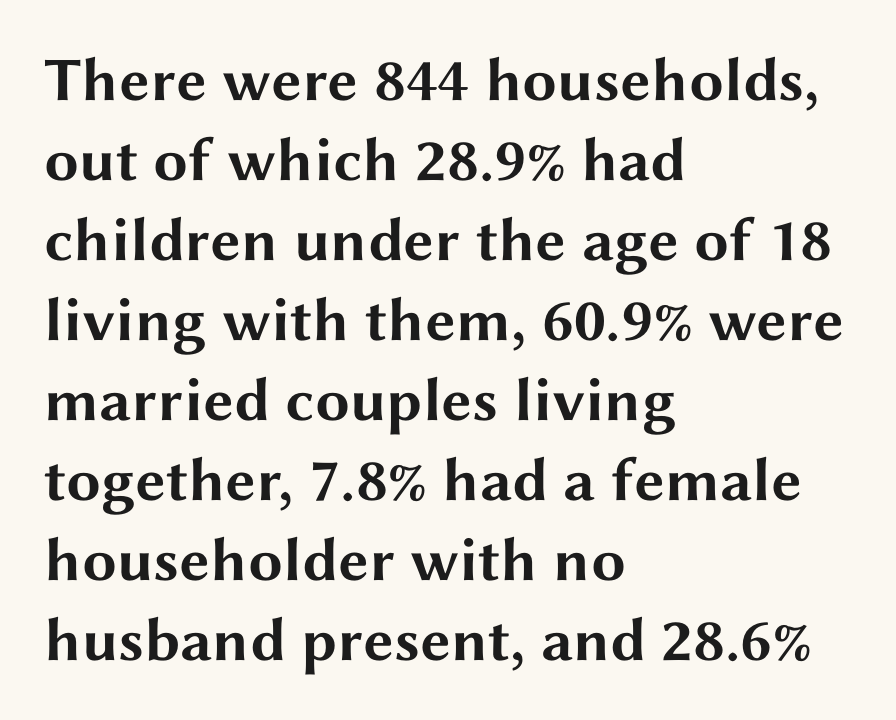
{"serif": "no", "italic": "no", "bold": "yes", "weight": "bold", "width": "wide", "stroke_contrast": "medium", "x_height": "medium", "monospaced": "no", "underline": "no", "align": "left", "line_spacing": "normal", "line_spacing_ratio": 1.29, "letter_spacing": "normal", "letter_spacing_em": 0.0, "glyph_px": 62}
